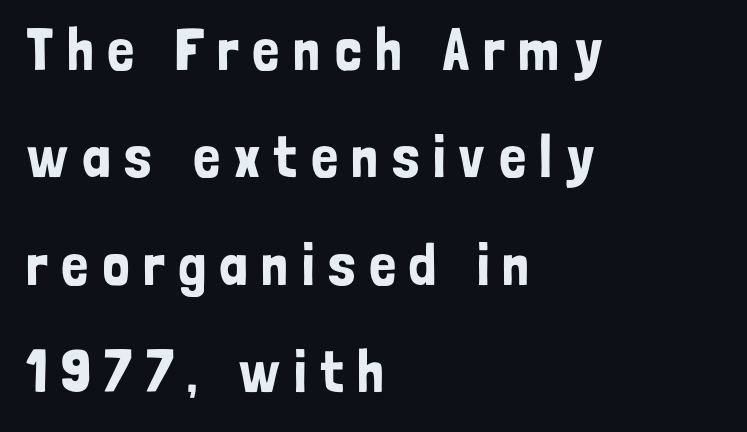
The face used here is a sans, in the tradition of grotesques and geometrics. Italic? Not at all — the glyphs are vertical. These lines have a slow, spaced-out rhythm from letter to letter. Just letters on the line, the space beneath them empty.
